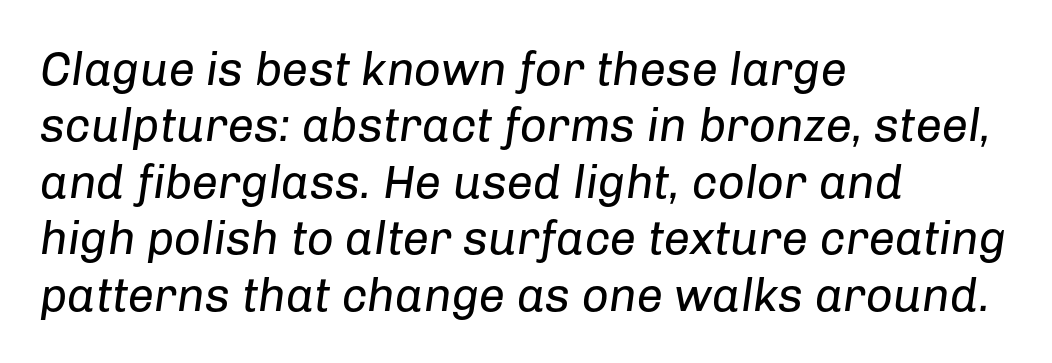
The image shows 47 px regular-weight type, italic (leaning right); set left-aligned, line spacing 1.2x, normal letter spacing, not underlined; low stroke contrast and a medium x-height.
